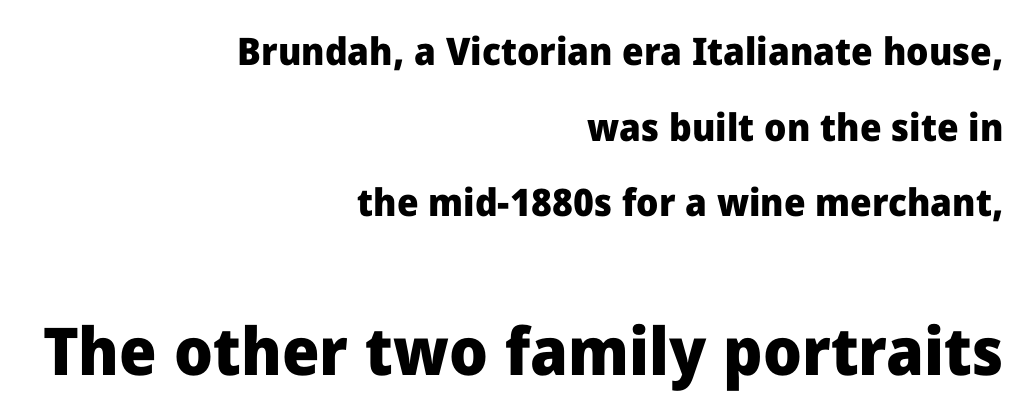
Q: Is the text bold? A: Yes.
Q: Is the text italic (slanted)? A: No, it is upright.
Q: Is the typeface a serif or a sans-serif typeface? A: Sans-serif.
Q: Is the text underlined? A: No.
Q: How is the paragraph aligned? A: Right-aligned.
Q: Is the spacing between letters normal or unusually wide? A: Normal.
Q: Is the spacing between lines tight, normal or loose? A: Loose.
Q: Which block of text is set in a larger size, the first (top) or the second (bottom)? A: The second (bottom) one.
Q: Width (condensed, normal, or wide)? A: Normal.
Q: Stroke contrast? A: Low.
Q: x-height? A: Medium.
Q: Monospaced? A: No.
